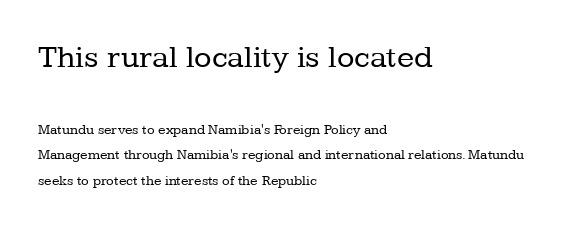
The image shows 32 px regular-weight serif type, upright; set left-aligned, line spacing 1.8x, normal letter spacing, not underlined; the first (top) block is 2.29x larger; low stroke contrast and a medium x-height.
